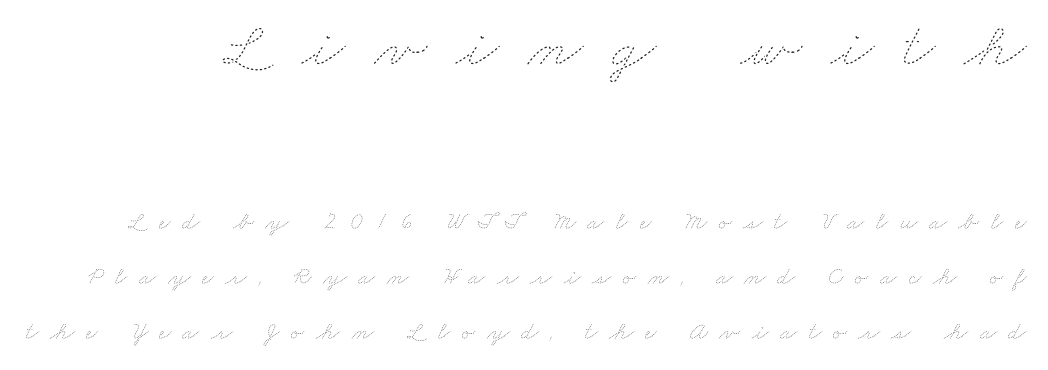
Heaviness? Minimal to ordinary, like unemphasized prose. The block sitting higher on the canvas is the one with enlarged characters. Underlining? Definitely not there. Inter-character spacing is expanded well beyond the font's built-in metrics.
